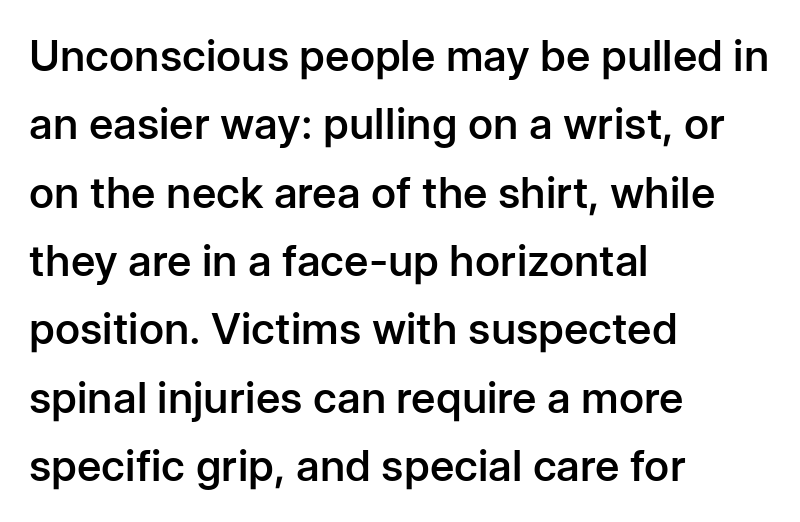
Whoever set this chose a conventional vertical rhythm. Stems and bowls a touch heavier than normal — semibold. The space beneath each line is pristine and unruled. Typographically, this falls in the sans-serif category. This is the regular roman posture of the typeface. How are the letters spaced? Ordinarily, with no added tracking.
